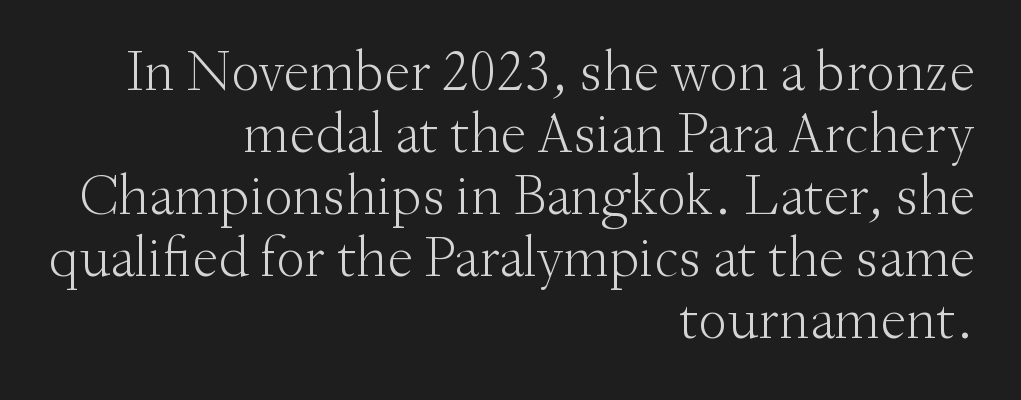
{"serif": "yes", "italic": "no", "bold": "no", "weight": "light", "width": "normal", "stroke_contrast": "medium", "x_height": "small", "monospaced": "no", "underline": "no", "align": "right", "line_spacing": "tight", "line_spacing_ratio": 1.07, "letter_spacing": "normal", "letter_spacing_em": 0.0, "glyph_px": 58}
